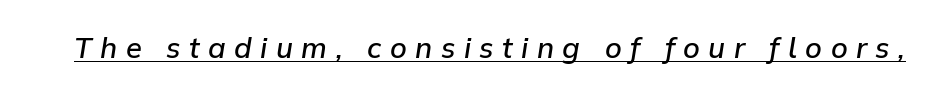
{"italic": "yes", "lean": "right", "slant_degrees": 9, "bold": "semi", "weight": "semibold", "width": "normal", "stroke_contrast": "low", "x_height": "medium", "monospaced": "no", "underline": "yes", "letter_spacing": "wide", "letter_spacing_em": 0.29, "glyph_px": 29}
